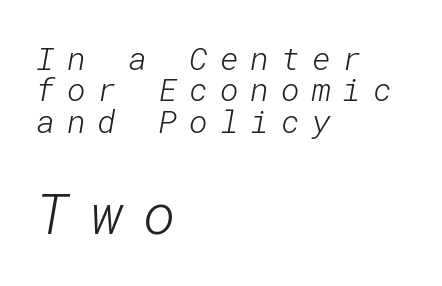
The image shows 56 px light sans-serif type; set left-aligned, tight line spacing (0.98x), unusually wide letter spacing (+0.37 em), not underlined; the second (bottom) block is 1.75x larger; low stroke contrast and a medium x-height.
